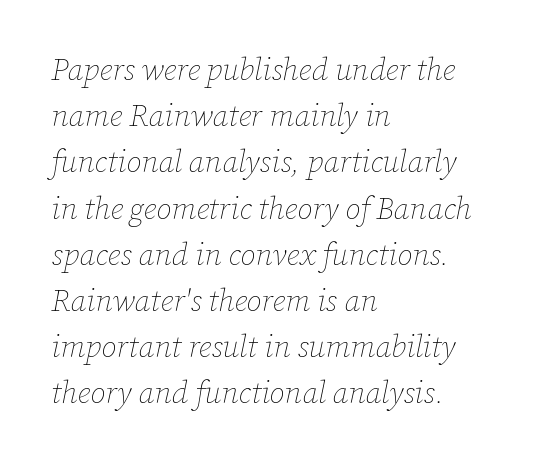
{"italic": "yes", "lean": "right", "slant_degrees": 12, "bold": "no", "weight": "thin", "width": "normal", "stroke_contrast": "low", "x_height": "medium", "monospaced": "no", "underline": "no", "align": "left", "line_spacing": "normal", "line_spacing_ratio": 1.49, "letter_spacing": "normal", "letter_spacing_em": 0.0, "glyph_px": 31}
